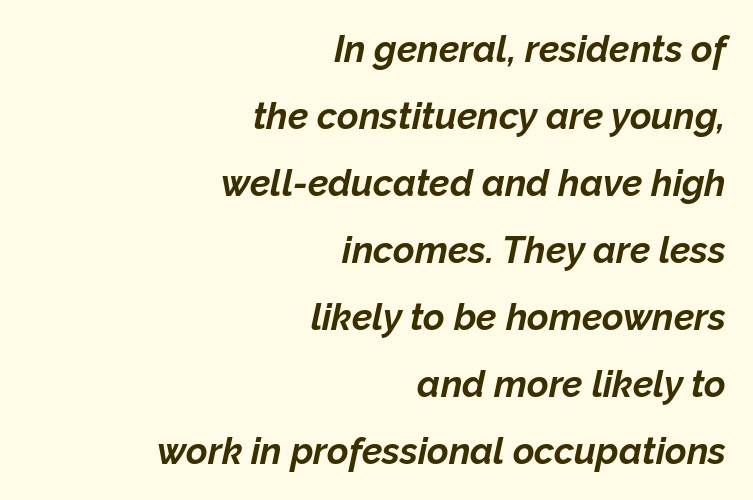
Observe the ordinary spacing: letters are neighbours, not strangers. The axis of the letterforms is tilted away from vertical. Character widths vary here, with narrow letters taking less room than wide ones. The sample has been set heavy, in full bold. Bare-footed words on every line.
